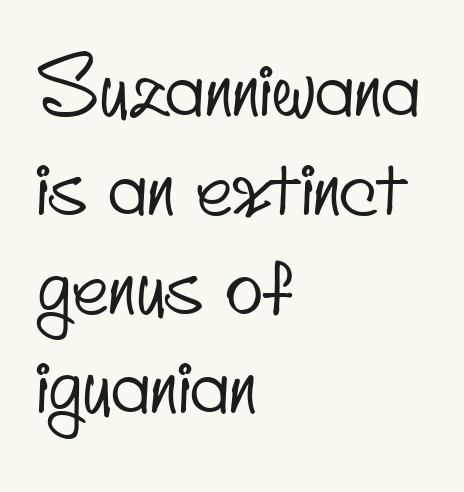
{"serif": "no", "width": "condensed", "stroke_contrast": "low", "x_height": "small", "monospaced": "no", "underline": "no", "align": "left", "line_spacing": "normal", "line_spacing_ratio": 1.27, "letter_spacing": "normal", "letter_spacing_em": 0.0, "glyph_px": 78}
